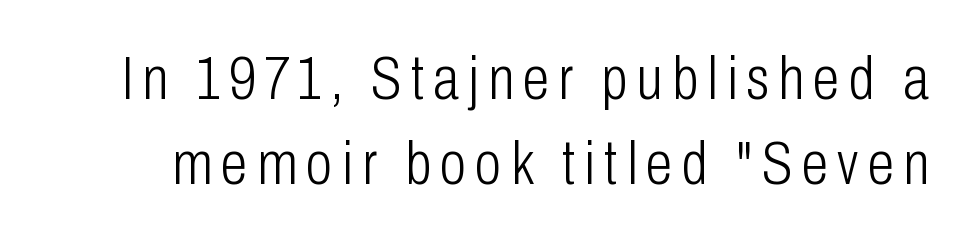
Q: Is the text bold? A: No.
Q: Is the text italic (slanted)? A: No, it is upright.
Q: Is the typeface a serif or a sans-serif typeface? A: Sans-serif.
Q: Is the text underlined? A: No.
Q: Is the spacing between lines tight, normal or loose? A: Normal.
Q: Width (condensed, normal, or wide)? A: Condensed.
Q: Stroke contrast? A: Low.
Q: x-height? A: Medium.
Q: Monospaced? A: No.
